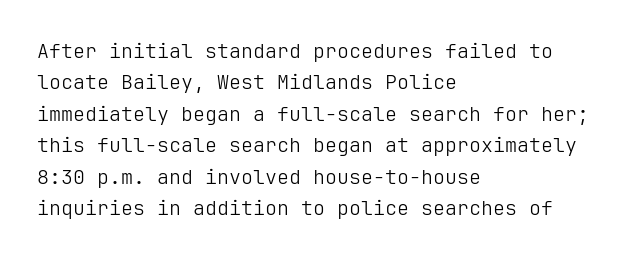
{"italic": "no", "bold": "no", "underline": "no", "align": "left", "line_spacing": "normal", "line_spacing_ratio": 1.57, "letter_spacing": "normal", "letter_spacing_em": 0.0, "glyph_px": 20}
